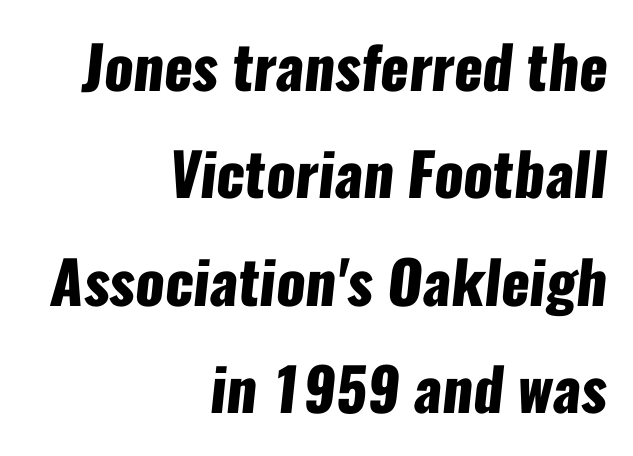
The image shows 59 px heavy, condensed sans-serif type; set right-aligned, line spacing 1.82x, normal letter spacing, not underlined; low stroke contrast and a medium x-height.
